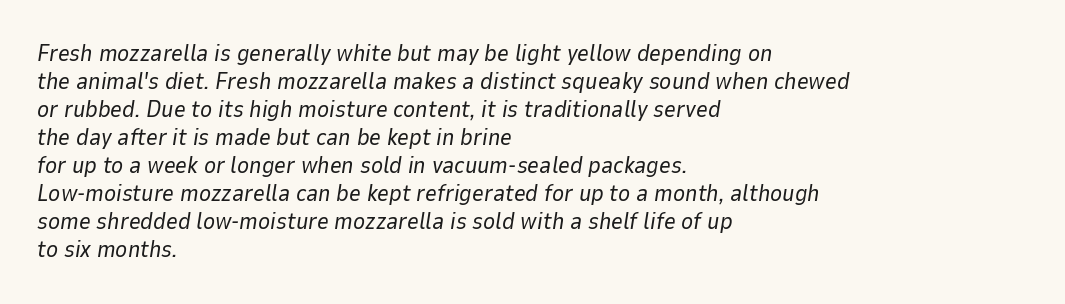
Q: Is the text bold? A: No.
Q: Is the text italic (slanted)? A: Yes, it leans right by about 9 degrees.
Q: Is the text underlined? A: No.
Q: How is the paragraph aligned? A: Left-aligned.
Q: Is the spacing between letters normal or unusually wide? A: Normal.
